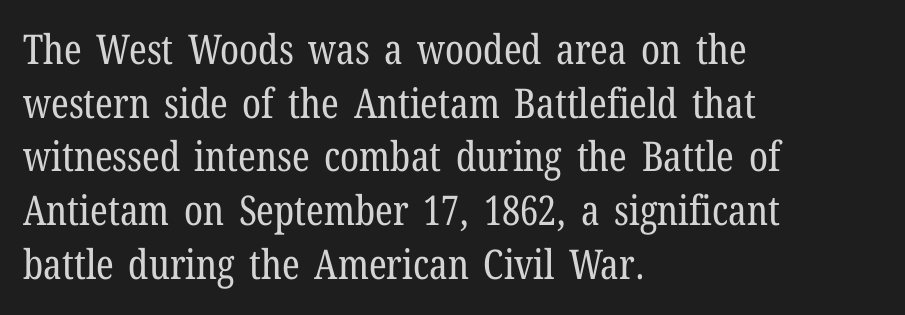
The image shows 41 px regular-weight, condensed serif type, upright; set left-aligned, normal line spacing (1.31x), normal letter spacing, not underlined; low stroke contrast and a medium x-height.
